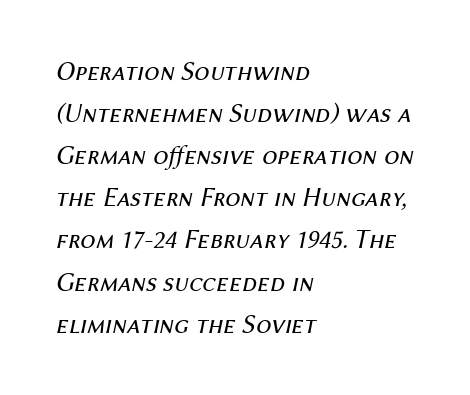
The image shows 27 px text type, italic (leaning right); set left-aligned, normal line spacing (1.56x), normal letter spacing, not underlined.
